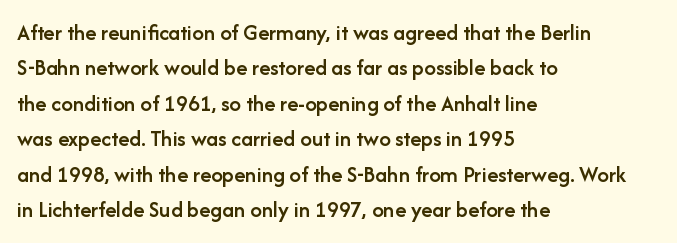
The image shows 23 px text type, upright; set left-aligned, normal line spacing (1.54x), normal letter spacing, not underlined.
